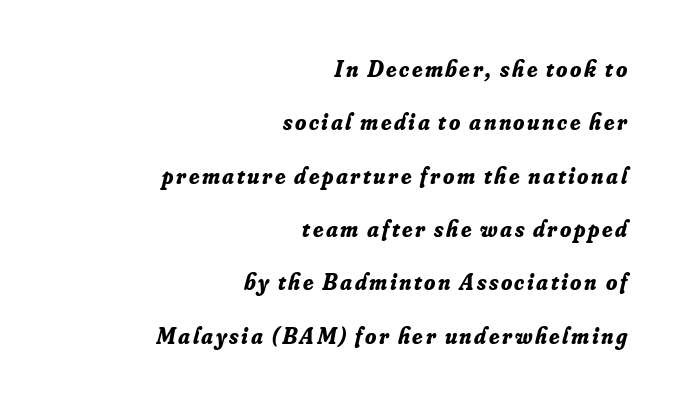
Q: Is the text bold? A: Yes.
Q: Is the text italic (slanted)? A: Yes, it leans right by about 16 degrees.
Q: Is the text underlined? A: No.
Q: How is the paragraph aligned? A: Right-aligned.
Q: Is the spacing between lines tight, normal or loose? A: Loose.
